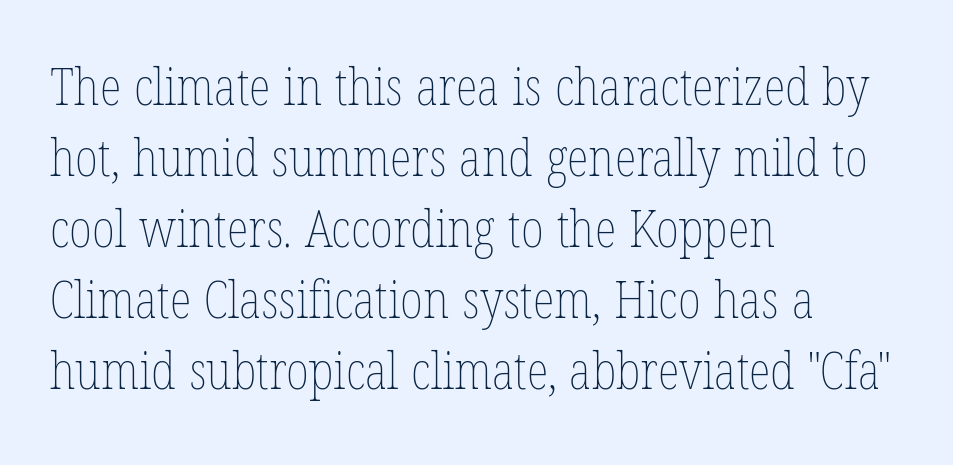
Q: Is the text bold? A: No.
Q: Is the text italic (slanted)? A: No, it is upright.
Q: Is the text underlined? A: No.
Q: How is the paragraph aligned? A: Left-aligned.
Q: Is the spacing between letters normal or unusually wide? A: Normal.
Q: Is the spacing between lines tight, normal or loose? A: Normal.
Q: Width (condensed, normal, or wide)? A: Condensed.
Q: Stroke contrast? A: Low.
Q: x-height? A: Medium.
Q: Monospaced? A: No.
